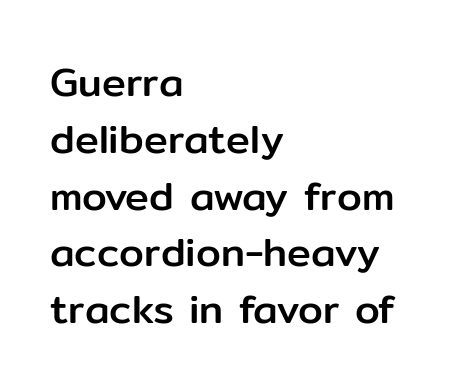
{"serif": "no", "italic": "no", "width": "normal", "stroke_contrast": "low", "x_height": "medium", "monospaced": "no", "underline": "no", "align": "left", "line_spacing": "normal", "line_spacing_ratio": 1.42, "letter_spacing": "normal", "letter_spacing_em": 0.0, "glyph_px": 40}
